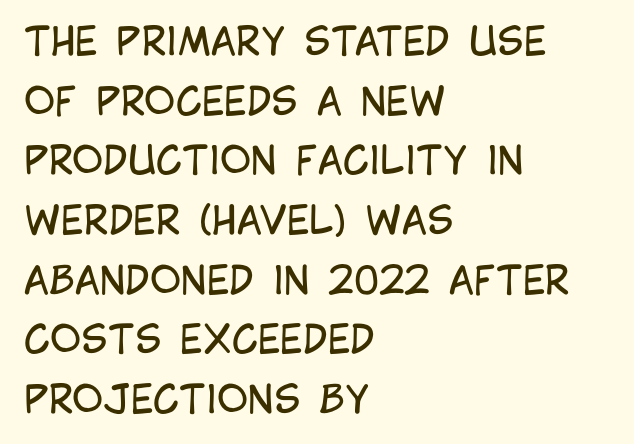
Q: Is the text bold? A: No.
Q: Is the text italic (slanted)? A: No, it is upright.
Q: Is the typeface a serif or a sans-serif typeface? A: Sans-serif.
Q: Is the text underlined? A: No.
Q: How is the paragraph aligned? A: Left-aligned.
Q: Is the spacing between letters normal or unusually wide? A: Normal.
Q: Is the spacing between lines tight, normal or loose? A: Normal.
Q: Width (condensed, normal, or wide)? A: Condensed.
Q: Stroke contrast? A: Low.
Q: x-height? A: Large.
Q: Monospaced? A: No.
